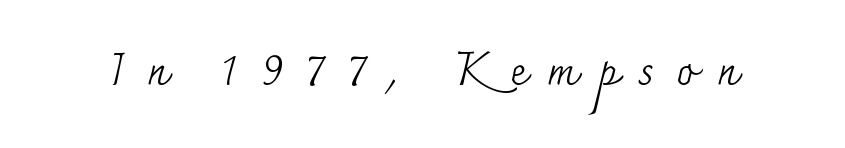
Students, note that the glyphs here are deliberately spaced far apart. This sample has the flowing, uneven cadence of proportional lettering. Vertical stems look standard width or narrower in stroke. Small tapered or slab feet sit at the stroke ends, so this counts as serif. Underline: absent.
